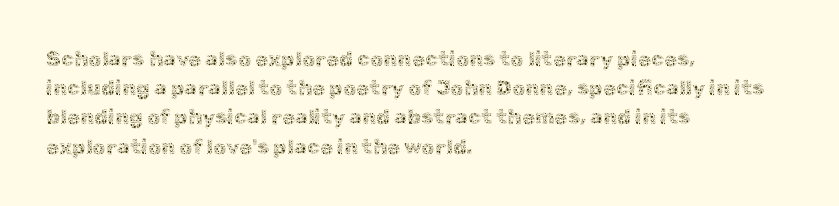
Tracking here is standard; glyphs follow each other at the usual distance. Heft: none added — not bold. These lines are set flush left with a ragged right edge. The letters stand straight up with perfectly vertical stems. Has an underline been added? It has not.
